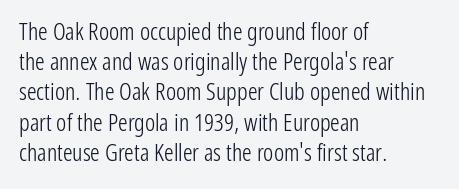
Q: Is the text bold? A: No.
Q: Is the text italic (slanted)? A: No, it is upright.
Q: Is the text underlined? A: No.
Q: How is the paragraph aligned? A: Left-aligned.
Q: Is the spacing between letters normal or unusually wide? A: Normal.
Q: Is the spacing between lines tight, normal or loose? A: Normal.
